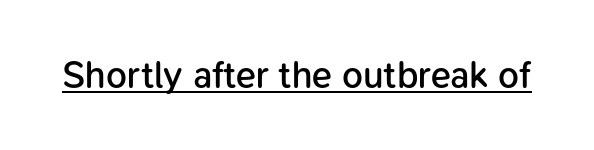
Typesetter's note: demi weight, one step under bold. A typesetter would call this proportional, since set widths differ per character. Each line of the rendering has a horizontal stroke beneath the glyphs. Tall strokes in this sample are plumb rather than angled. Each letter's strokes conclude bluntly, with no projecting serifs.
